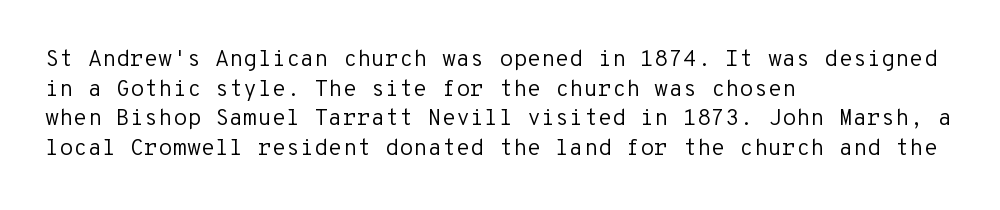
The image shows 23 px text type, upright; set left-aligned, normal line spacing (1.29x), normal letter spacing, not underlined.
